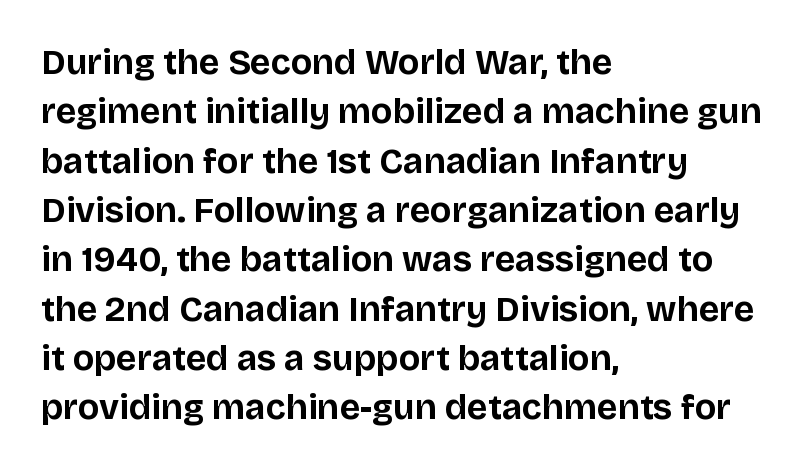
The image shows 35 px bold sans-serif type, upright; set left-aligned, normal line spacing (1.41x), normal letter spacing, not underlined; low stroke contrast and a large x-height.
